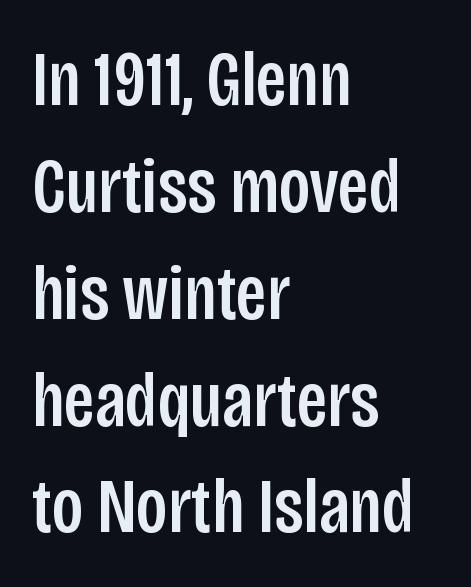
Q: Is the text italic (slanted)? A: No, it is upright.
Q: Is the typeface a serif or a sans-serif typeface? A: Sans-serif.
Q: Is the text underlined? A: No.
Q: How is the paragraph aligned? A: Left-aligned.
Q: Is the spacing between letters normal or unusually wide? A: Normal.
Q: Is the spacing between lines tight, normal or loose? A: Normal.
Q: Width (condensed, normal, or wide)? A: Condensed.
Q: Stroke contrast? A: Low.
Q: x-height? A: Large.
Q: Monospaced? A: No.
